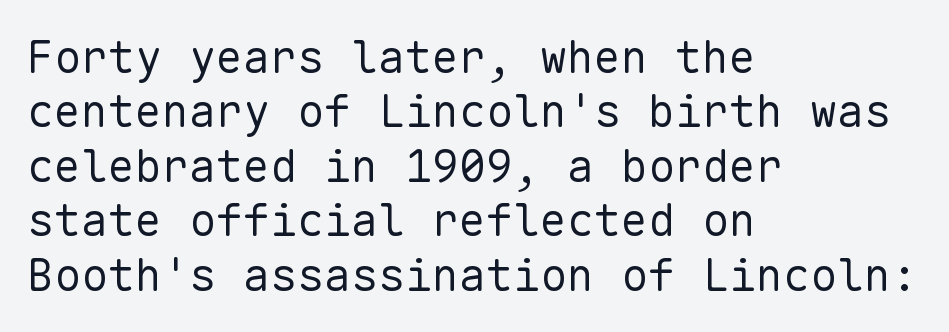
{"serif": "no", "italic": "no", "bold": "no", "weight": "regular", "width": "normal", "stroke_contrast": "low", "x_height": "medium", "monospaced": "yes", "underline": "no", "align": "left", "line_spacing_ratio": 1.21, "letter_spacing": "normal", "letter_spacing_em": 0.0, "glyph_px": 45}
